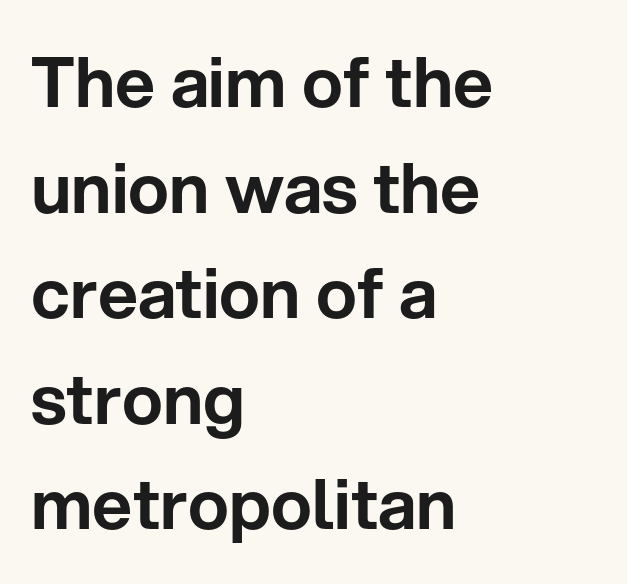
The image shows 69 px sans-serif type, upright; set left-aligned, normal line spacing (1.53x), normal letter spacing, not underlined; low stroke contrast and a medium x-height.
